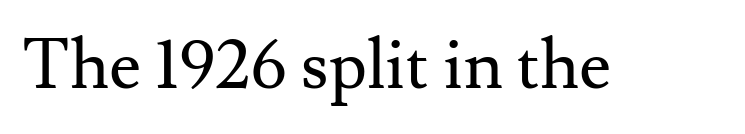
{"serif": "yes", "italic": "no", "bold": "no", "weight": "regular", "width": "normal", "stroke_contrast": "medium", "x_height": "small", "monospaced": "no", "underline": "no", "letter_spacing": "normal", "letter_spacing_em": 0.0, "glyph_px": 70}
